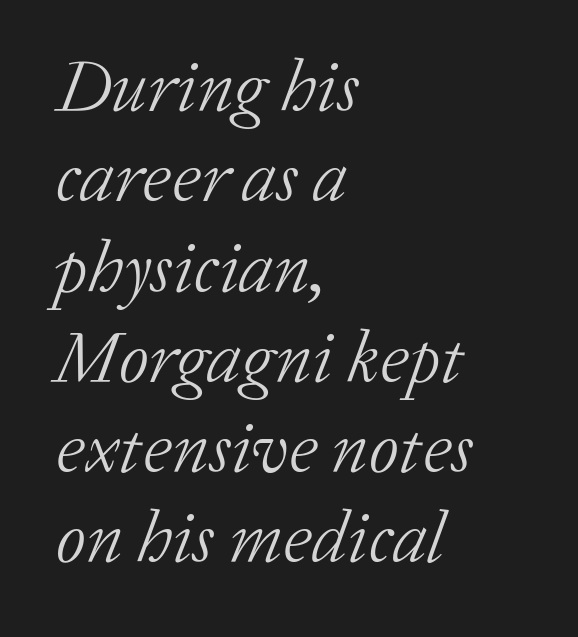
{"serif": "yes", "italic": "yes", "lean": "right", "slant_degrees": 20, "bold": "no", "weight": "light", "width": "normal", "stroke_contrast": "low", "x_height": "medium", "monospaced": "no", "underline": "no", "align": "left", "line_spacing_ratio": 1.22, "letter_spacing": "normal", "letter_spacing_em": 0.0, "glyph_px": 74}
